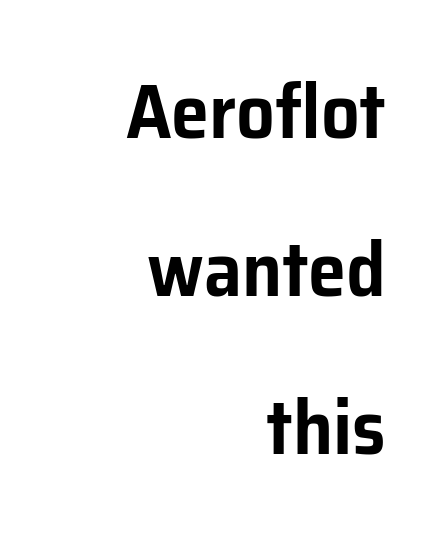
The image shows 77 px sans-serif type, upright; set right-aligned, loose line spacing (2.05x), normal letter spacing, not underlined; low stroke contrast and a medium x-height.
